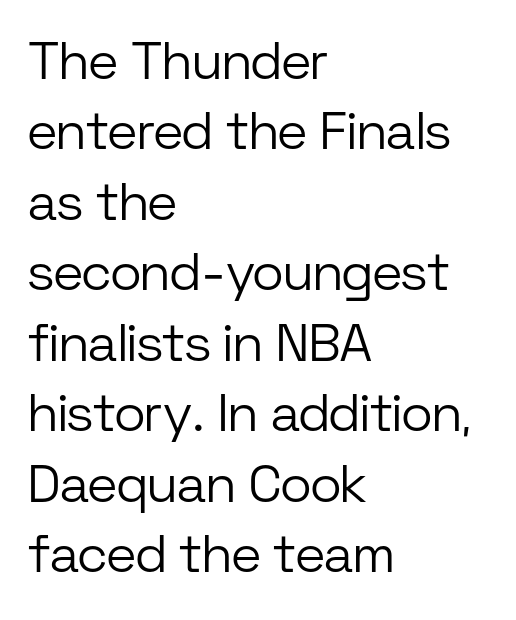
The passage shown has conventional tracking throughout. Line beginnings align vertically; line endings do not. Underlining? Definitely not there. Is the stroke heavy? The answer is a plain regular-or-lighter. Is there much room between lines? A standard amount, neither cramped nor airy.
